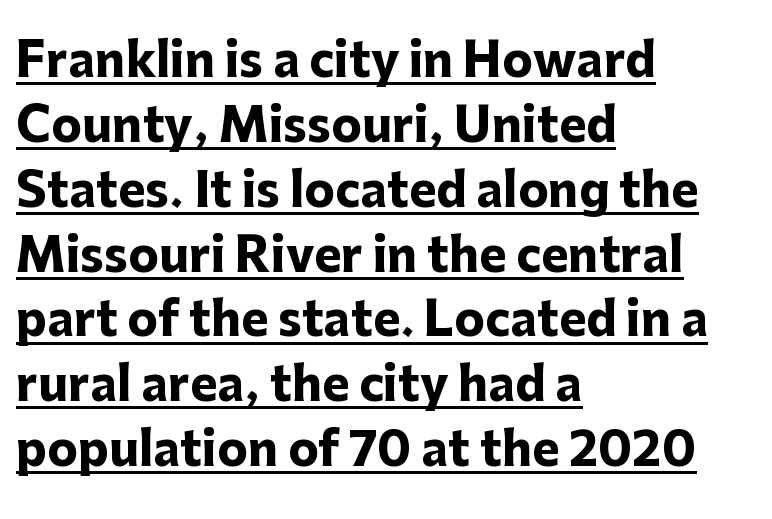
{"serif": "no", "italic": "no", "bold": "yes", "weight": "heavy", "width": "normal", "stroke_contrast": "low", "x_height": "medium", "monospaced": "no", "underline": "yes", "align": "left", "line_spacing": "normal", "line_spacing_ratio": 1.41, "letter_spacing": "normal", "letter_spacing_em": 0.0, "glyph_px": 46}
